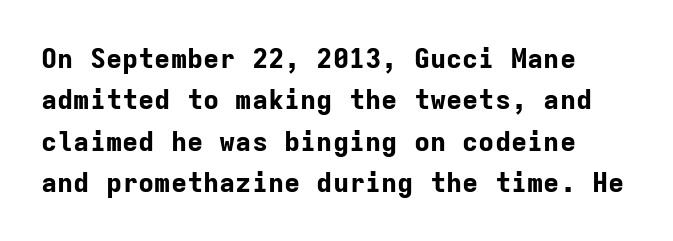
Q: Is the text bold? A: Yes.
Q: Is the text italic (slanted)? A: No, it is upright.
Q: Is the text underlined? A: No.
Q: Is the spacing between letters normal or unusually wide? A: Normal.
Q: Is the spacing between lines tight, normal or loose? A: Normal.
